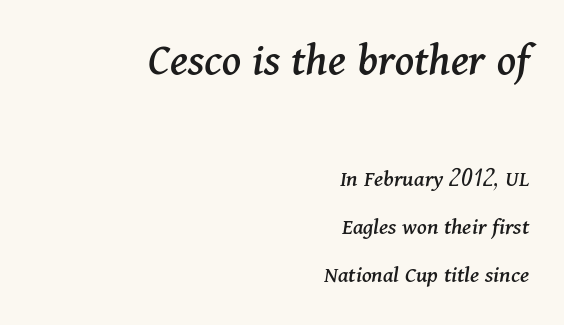
Q: Is the text italic (slanted)? A: Yes, it leans right by about 11 degrees.
Q: Is the typeface a serif or a sans-serif typeface? A: Serif.
Q: Is the text underlined? A: No.
Q: How is the paragraph aligned? A: Right-aligned.
Q: Is the spacing between letters normal or unusually wide? A: Normal.
Q: Is the spacing between lines tight, normal or loose? A: Loose.
Q: Which block of text is set in a larger size, the first (top) or the second (bottom)? A: The first (top) one.
Q: Width (condensed, normal, or wide)? A: Normal.
Q: Stroke contrast? A: Medium.
Q: x-height? A: Medium.
Q: Monospaced? A: No.
